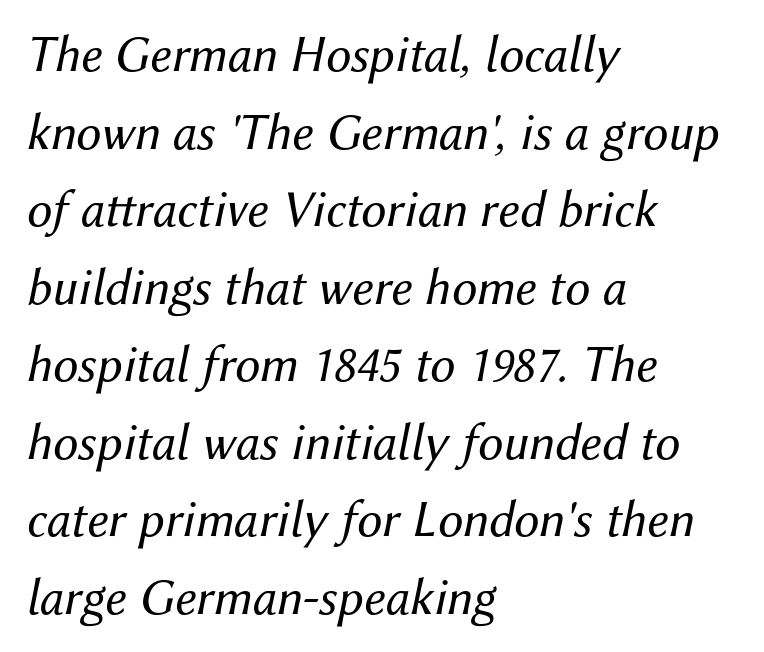
{"italic": "yes", "lean": "right", "slant_degrees": 12, "bold": "no", "weight": "regular", "width": "normal", "stroke_contrast": "medium", "x_height": "medium", "monospaced": "no", "underline": "no", "align": "left", "line_spacing": "normal", "line_spacing_ratio": 1.52, "letter_spacing": "normal", "letter_spacing_em": 0.0, "glyph_px": 51}
